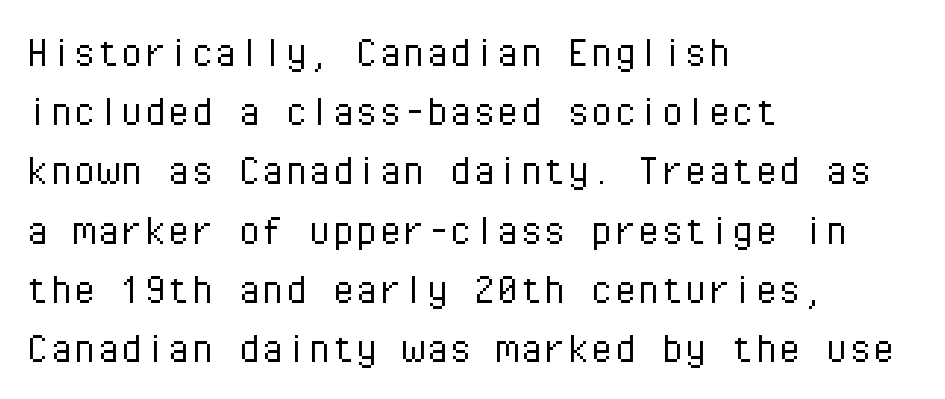
In terms of posture, this sample is upright. The typesetter chose a ragged-right arrangement here. No extra ink here — the face is not bold. The space directly below the letters is spotless.
